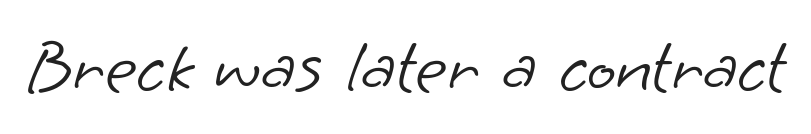
The image shows 76 px light sans-serif type; set normal letter spacing, not underlined; low stroke contrast and a small x-height.
